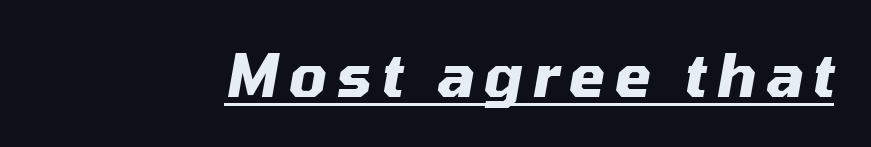
{"italic": "yes", "lean": "right", "slant_degrees": 10, "bold": "yes", "weight": "heavy", "width": "normal", "stroke_contrast": "medium", "x_height": "medium", "monospaced": "no", "underline": "yes", "glyph_px": 59}
